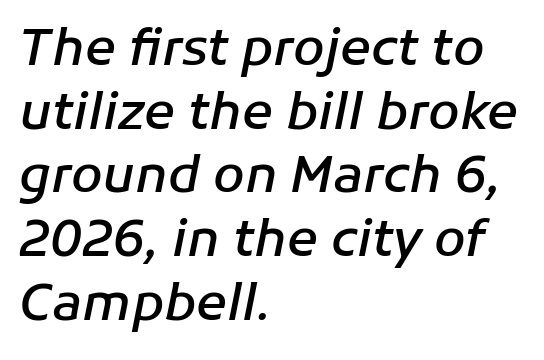
Q: Is the text bold? A: Semi-bold.
Q: Is the text italic (slanted)? A: Yes, it leans right by about 11 degrees.
Q: Is the text underlined? A: No.
Q: How is the paragraph aligned? A: Left-aligned.
Q: Is the spacing between letters normal or unusually wide? A: Normal.
Q: Is the spacing between lines tight, normal or loose? A: Normal.
Q: Width (condensed, normal, or wide)? A: Normal.
Q: Stroke contrast? A: Low.
Q: x-height? A: Medium.
Q: Monospaced? A: No.
